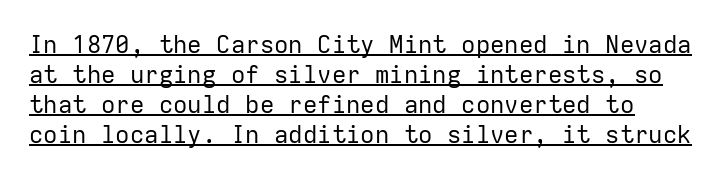
Is there any slant? The stems are plumb. Has an underline been added? It has. Is the type heavy? It reads as light-to-regular instead. Tracking here is standard; glyphs follow each other at the usual distance. A normal amount of white space separates one row of letters from the next.
